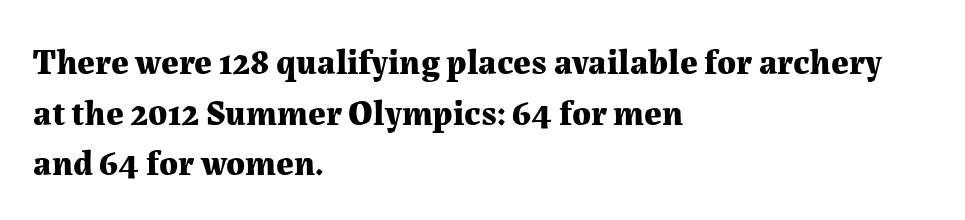
The image shows 35 px bold serif type, upright; set left-aligned, normal line spacing (1.45x), normal letter spacing, not underlined; medium stroke contrast and a medium x-height.
